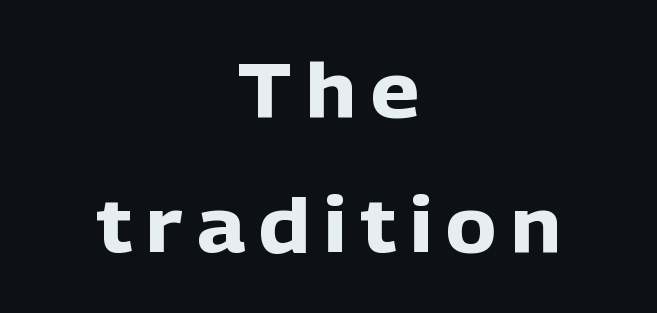
Q: Is the text bold? A: Yes.
Q: Is the text italic (slanted)? A: No, it is upright.
Q: Is the typeface a serif or a sans-serif typeface? A: Sans-serif.
Q: Is the text underlined? A: No.
Q: How is the paragraph aligned? A: Centered.
Q: Width (condensed, normal, or wide)? A: Normal.
Q: Stroke contrast? A: Low.
Q: x-height? A: Medium.
Q: Monospaced? A: No.
